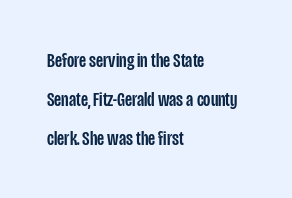
Q: Is the text italic (slanted)? A: No, it is upright.
Q: Is the text underlined? A: No.
Q: How is the paragraph aligned? A: Left-aligned.
Q: Is the spacing between letters normal or unusually wide? A: Normal.
